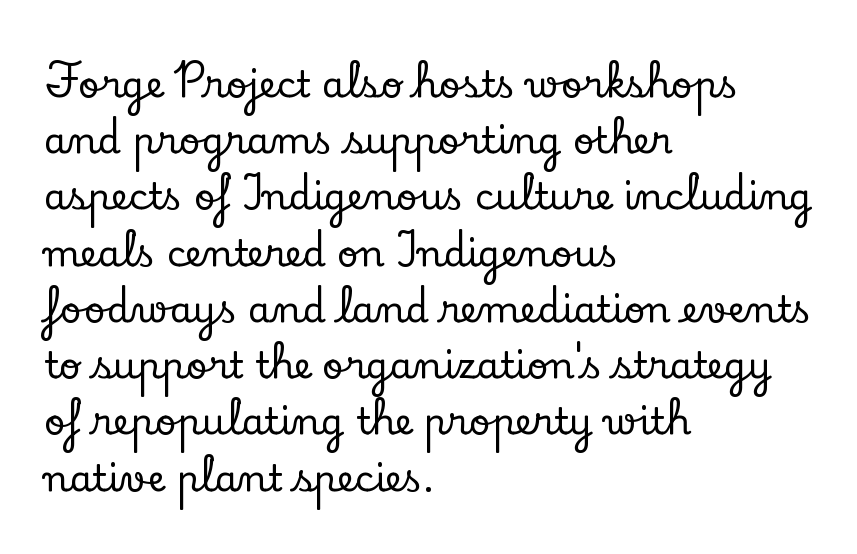
The image shows 37 px serif type, upright; set left-aligned, normal line spacing (1.52x), normal letter spacing, not underlined; low stroke contrast and a small x-height.
